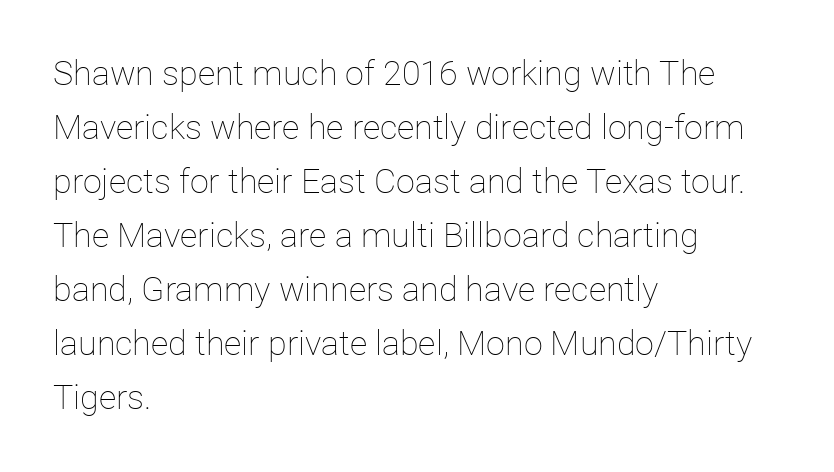
Vertical stems look standard width or narrower in stroke. Each new line begins a customary step beneath the previous one. Inter-character spacing is left at the font's built-in metrics. Beneath every word, the page is bare.
